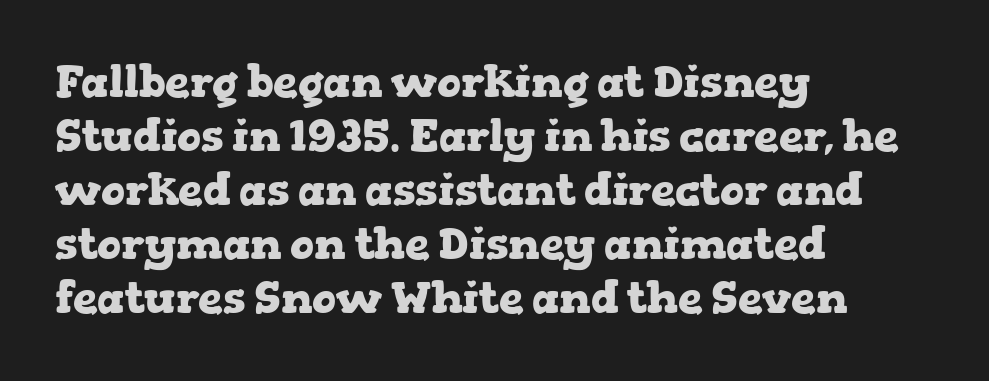
{"serif": "yes", "italic": "no", "bold": "yes", "weight": "heavy", "width": "wide", "stroke_contrast": "low", "x_height": "medium", "monospaced": "no", "underline": "no", "align": "left", "line_spacing_ratio": 1.23, "letter_spacing": "normal", "letter_spacing_em": 0.0, "glyph_px": 44}
